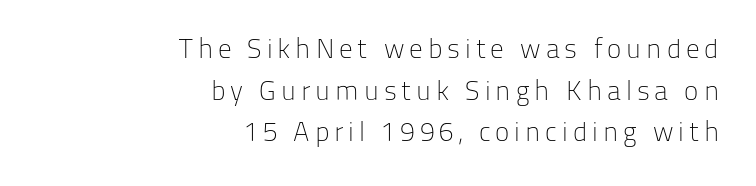
This reads as an unemphasized weight, regular at the heaviest. Ascenders rise straight up at ninety degrees. This sample is right-justified, so line beginnings fall wherever the words allow. If you measured baseline to baseline, you'd find a middling distance. The specimen omits any rule beneath the text block's lines.
